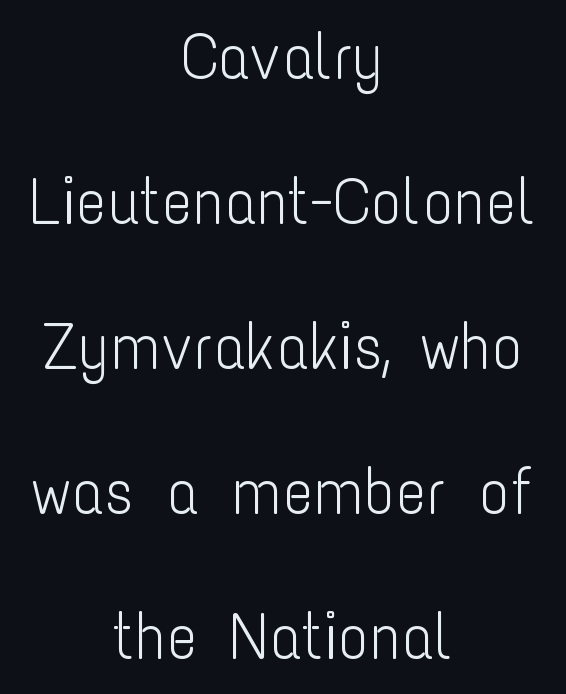
The image shows 65 px light, condensed sans-serif type, upright; set centered, loose line spacing (2.23x), normal letter spacing, not underlined; low stroke contrast and a medium x-height.
